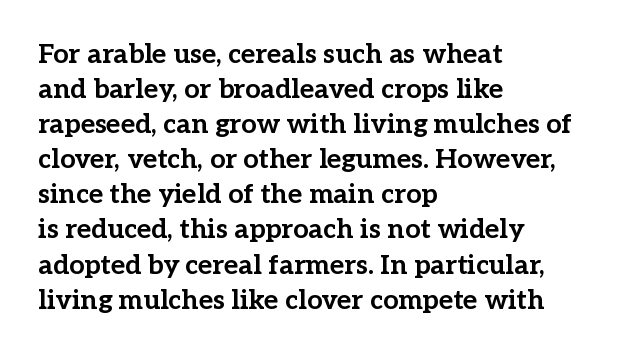
The image shows 27 px bold type, upright; set left-aligned, normal line spacing (1.3x), normal letter spacing, not underlined.
